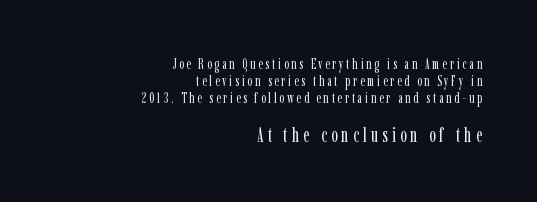
The image shows 20 px text type, upright; set right-aligned, line spacing 1.23x, unusually wide letter spacing (+0.2 em), not underlined; the second (bottom) block is 1.43x larger.
